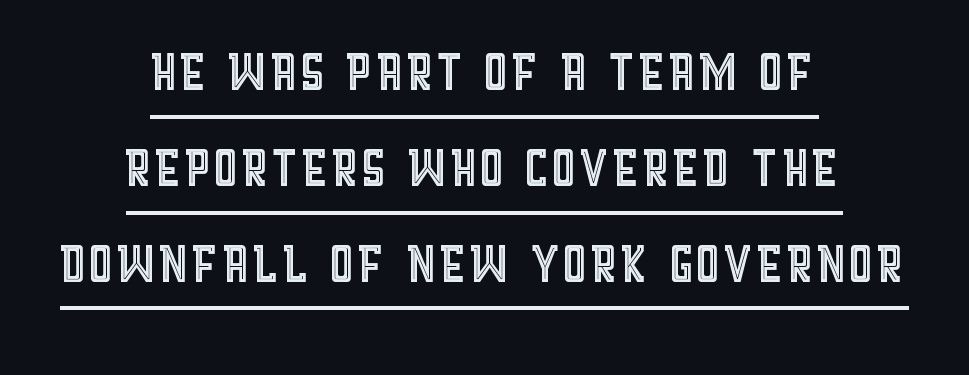
Emphasis is given by a line drawn under the lettering. Honestly, the letter spacing is just normal — you wouldn't notice it. The lettering stays uniformly vertical, giving the passage a roman look. The letters advance in unequal steps, a hallmark of proportional type. Is the block centered? Yes — each line is placed symmetrically about the middle.
